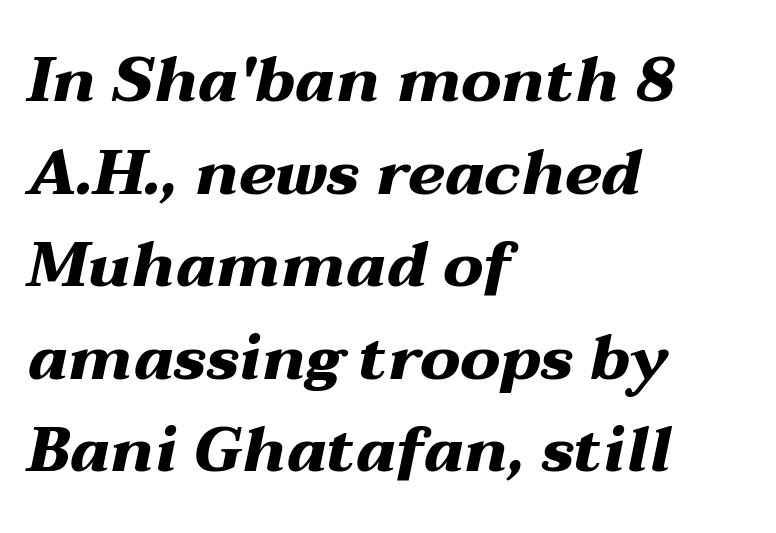
A typesetter would mark this as italic. This sample keeps an unexceptional amount of space between lines. Look at the stroke-to-counter ratio: heavy, a bold. Check the space under the baseline: it is left empty. The paragraph has a hard left edge and a soft right edge. You could not count columns in this text — the font is proportionally spaced.
